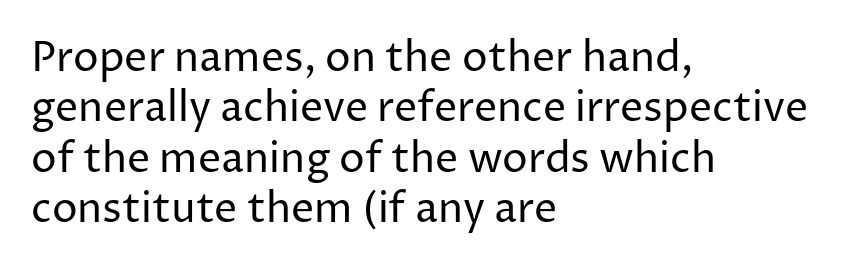
{"serif": "no", "italic": "no", "bold": "no", "weight": "regular", "width": "normal", "stroke_contrast": "low", "x_height": "medium", "monospaced": "no", "underline": "no", "align": "left", "line_spacing_ratio": 1.23, "letter_spacing": "normal", "letter_spacing_em": 0.0, "glyph_px": 41}
